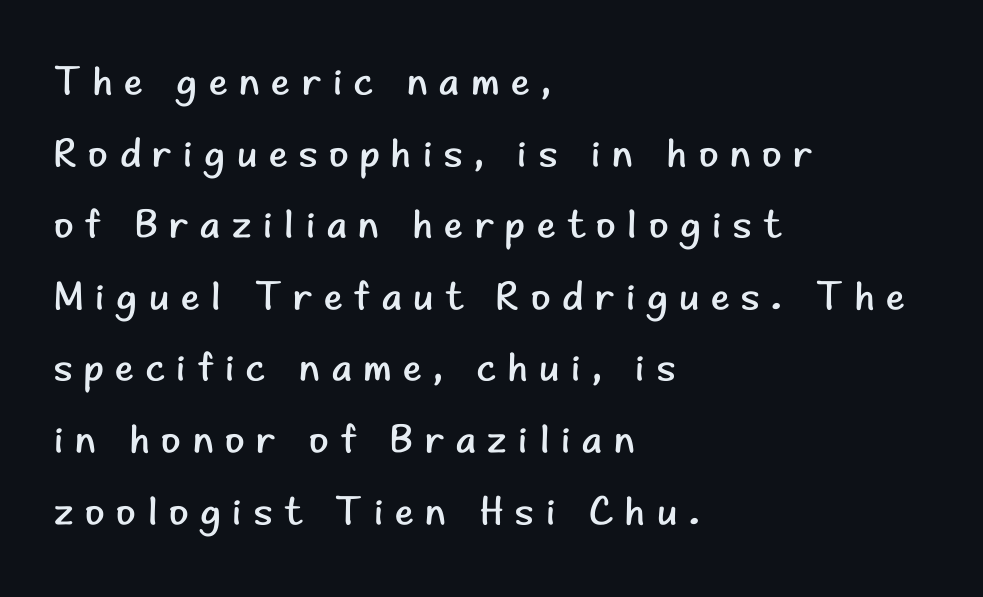
Visually the block forms a straight wall on the left and a jagged coastline on the right. Varying glyph widths throughout — classic text-font behaviour. The foot of each line stays bare and open. The rendering shows plain stroke endings on the letterforms — a sans-serif design. Is there any slant? The stems are plumb. The passage shown is not bold in any degree.
